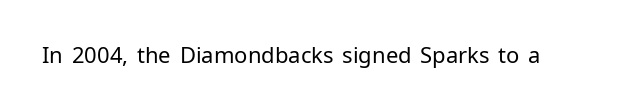
{"italic": "no", "bold": "no", "underline": "no", "letter_spacing": "normal", "letter_spacing_em": 0.0, "glyph_px": 22}
